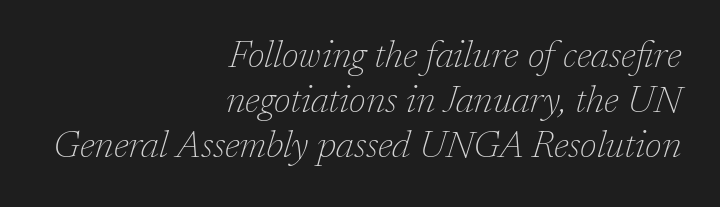
{"serif": "yes", "italic": "yes", "lean": "right", "slant_degrees": 17, "bold": "no", "weight": "thin", "width": "normal", "stroke_contrast": "low", "x_height": "medium", "monospaced": "no", "underline": "no", "align": "right", "line_spacing_ratio": 1.18, "letter_spacing": "normal", "letter_spacing_em": 0.0, "glyph_px": 38}
